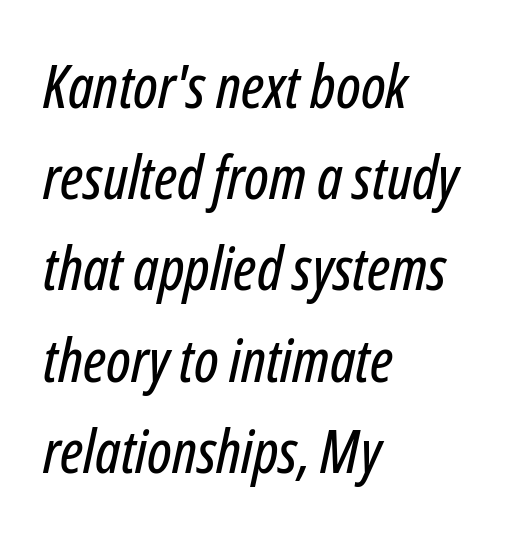
How are the letters spaced? Ordinarily, with no added tracking. The lines are quadded left. Notice how the stems are inclined rather than vertical — that's the hallmark of italics. Line spacing here is normal. Has an underline been added? It has not.
